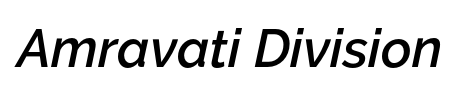
The image shows 53 px semibold type, italic (leaning right); set normal letter spacing, not underlined; low stroke contrast and a medium x-height.
